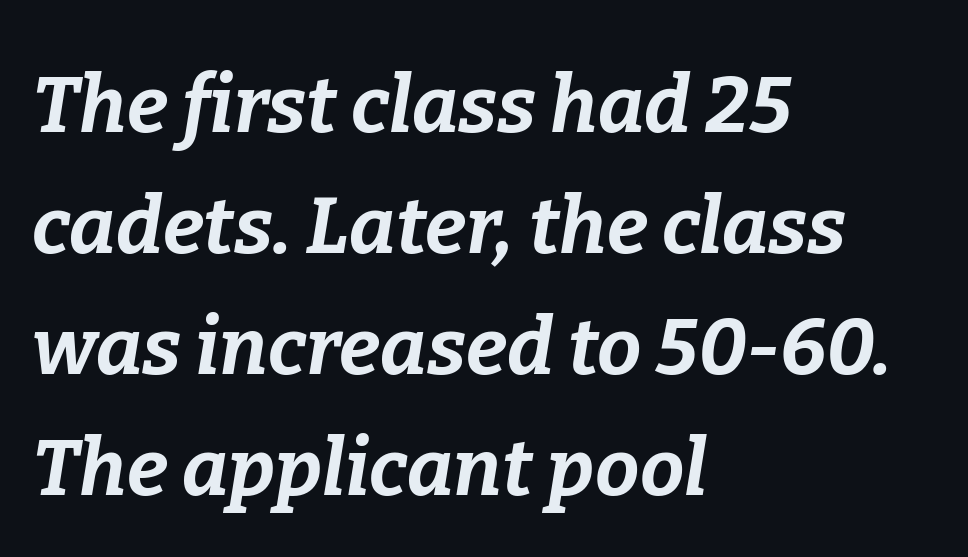
The image shows 79 px bold type, italic (leaning right); set left-aligned, normal line spacing (1.53x), normal letter spacing, not underlined; low stroke contrast and a medium x-height.
